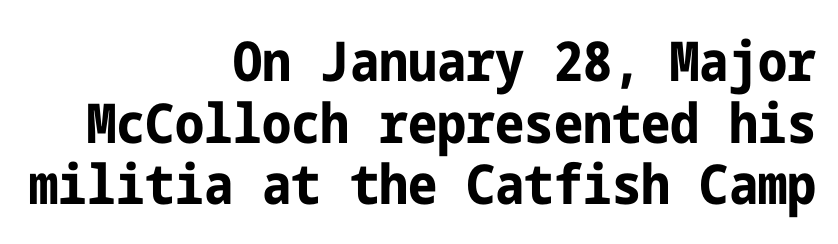
Q: Is the text bold? A: Yes.
Q: Is the text italic (slanted)? A: No, it is upright.
Q: Is the typeface a serif or a sans-serif typeface? A: Sans-serif.
Q: Is the text underlined? A: No.
Q: How is the paragraph aligned? A: Right-aligned.
Q: Is the spacing between letters normal or unusually wide? A: Normal.
Q: Is the spacing between lines tight, normal or loose? A: Tight.
Q: Width (condensed, normal, or wide)? A: Condensed.
Q: Stroke contrast? A: Low.
Q: x-height? A: Medium.
